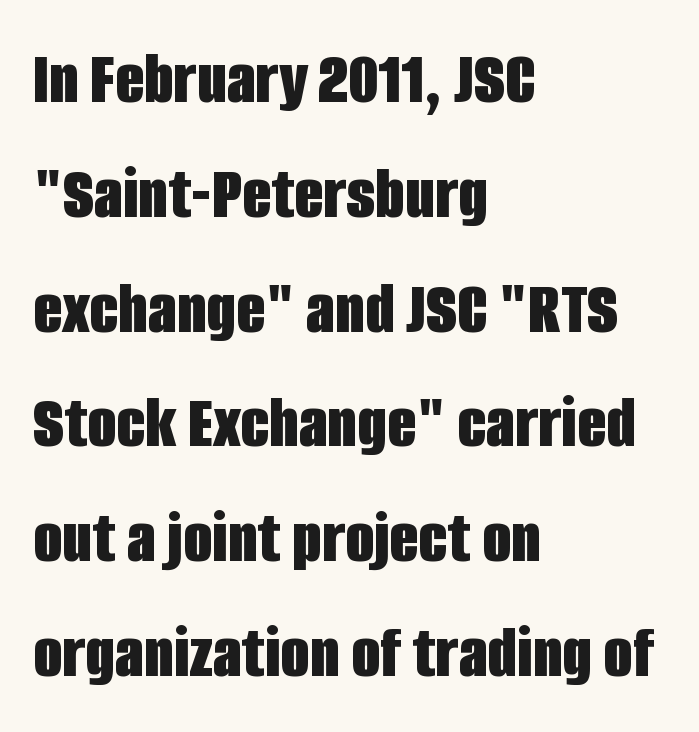
The image shows 76 px bold, condensed sans-serif type, upright; set left-aligned, normal line spacing (1.51x), normal letter spacing, not underlined; low stroke contrast and a large x-height.
